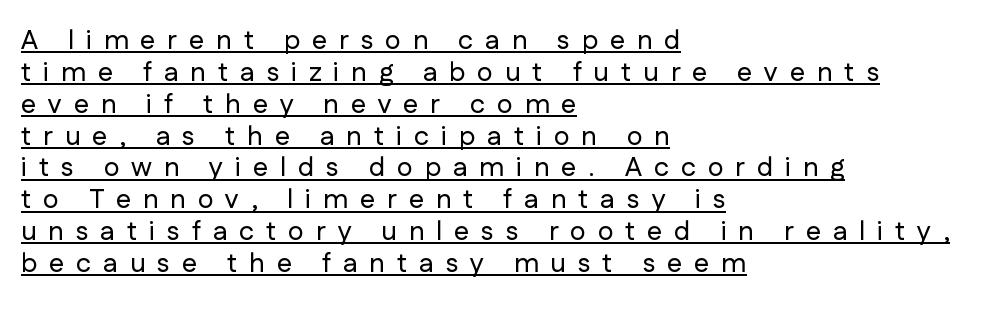
Q: Is the text italic (slanted)? A: No, it is upright.
Q: Is the text underlined? A: Yes.
Q: How is the paragraph aligned? A: Left-aligned.
Q: Is the spacing between letters normal or unusually wide? A: Unusually wide.
